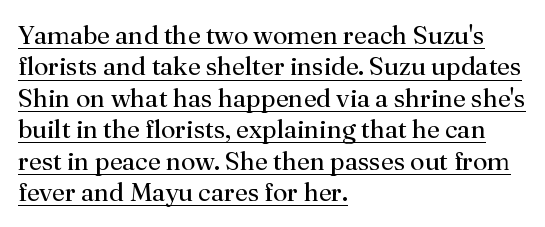
The letters stand straight up with perfectly vertical stems. Weight class: somewhere from thin through regular. This sample carries an underscore along the baseline area. The type is set solid horizontally, with unmodified tracking.
